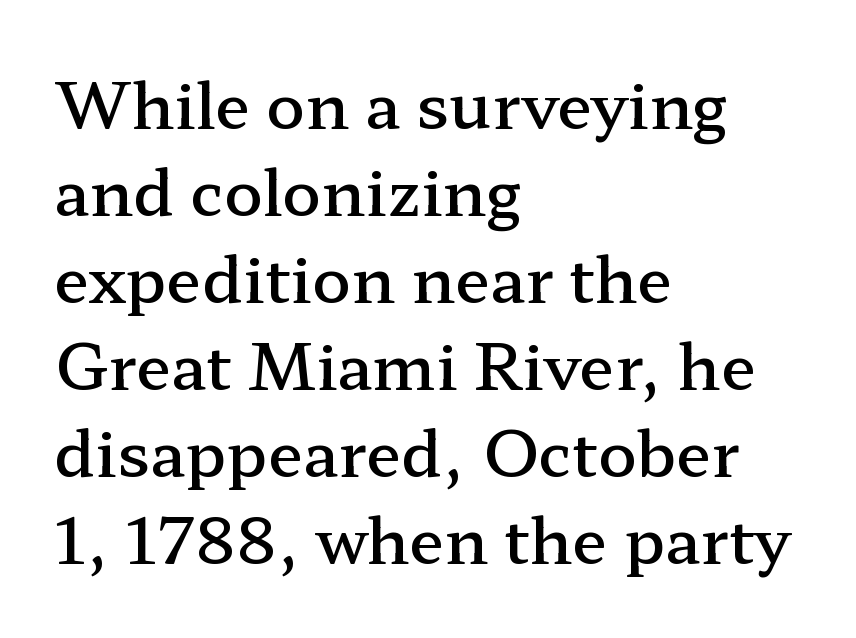
Q: Is the text bold? A: Semi-bold.
Q: Is the text italic (slanted)? A: No, it is upright.
Q: Is the typeface a serif or a sans-serif typeface? A: Serif.
Q: Is the text underlined? A: No.
Q: How is the paragraph aligned? A: Left-aligned.
Q: Is the spacing between letters normal or unusually wide? A: Normal.
Q: Is the spacing between lines tight, normal or loose? A: Normal.
Q: Width (condensed, normal, or wide)? A: Wide.
Q: Stroke contrast? A: Low.
Q: x-height? A: Medium.
Q: Monospaced? A: No.
